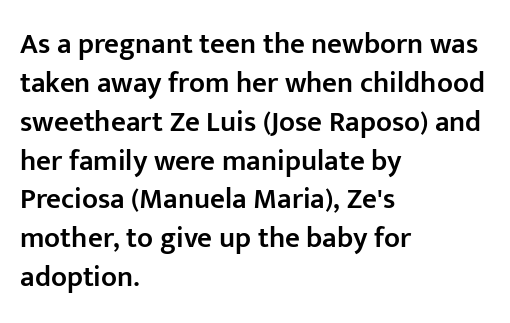
{"serif": "no", "italic": "no", "bold": "semi", "weight": "semibold", "width": "normal", "stroke_contrast": "low", "x_height": "medium", "monospaced": "no", "underline": "no", "align": "left", "line_spacing": "normal", "line_spacing_ratio": 1.34, "letter_spacing": "normal", "letter_spacing_em": 0.0, "glyph_px": 29}
